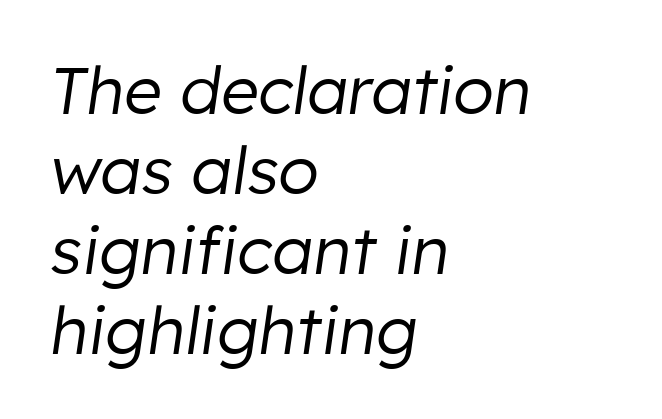
{"italic": "yes", "lean": "right", "slant_degrees": 8, "bold": "no", "weight": "regular", "width": "normal", "stroke_contrast": "low", "x_height": "medium", "monospaced": "no", "underline": "no", "align": "left", "line_spacing_ratio": 1.21, "letter_spacing": "normal", "letter_spacing_em": 0.0, "glyph_px": 66}
